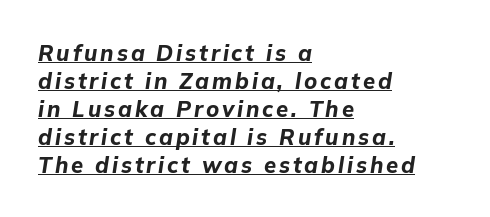
Q: Is the text bold? A: Yes.
Q: Is the text italic (slanted)? A: Yes, it leans right by about 9 degrees.
Q: Is the text underlined? A: Yes.
Q: How is the paragraph aligned? A: Left-aligned.
Q: Is the spacing between lines tight, normal or loose? A: Normal.
